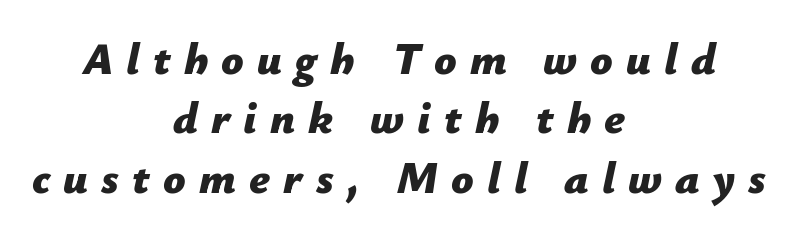
{"italic": "yes", "lean": "right", "slant_degrees": 12, "bold": "yes", "weight": "bold", "width": "normal", "stroke_contrast": "low", "x_height": "medium", "monospaced": "no", "underline": "no", "align": "center", "line_spacing": "normal", "line_spacing_ratio": 1.35, "letter_spacing": "wide", "letter_spacing_em": 0.3, "glyph_px": 44}
